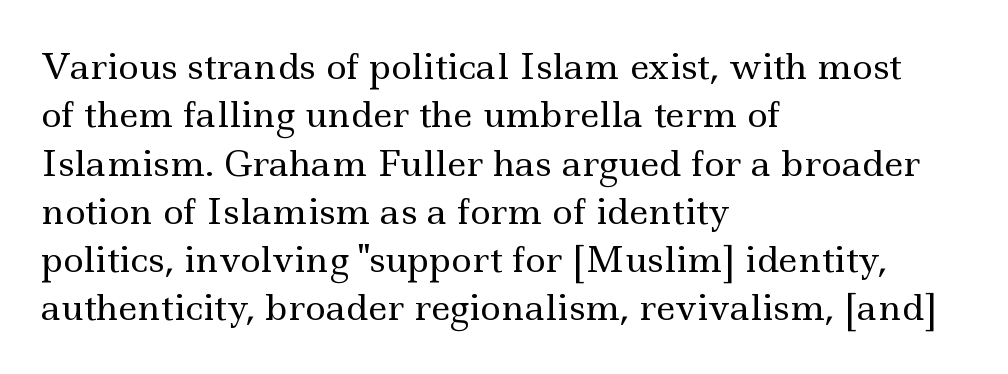
{"serif": "yes", "italic": "no", "bold": "no", "weight": "regular", "width": "wide", "x_height": "small", "monospaced": "no", "underline": "no", "align": "left", "line_spacing": "normal", "line_spacing_ratio": 1.38, "letter_spacing": "normal", "letter_spacing_em": 0.0, "glyph_px": 35}
